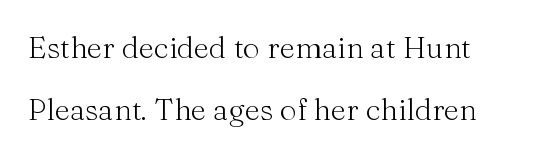
Check the space under the baseline: it is left empty. Each letter keeps its own natural width here, so spacing adapts to shape. Does the leading feel generous? Absolutely, it's lavish. The letters carry serifs — small finishing strokes at the ends of their stems. Is the letter spacing exaggerated? No — it looks like the ordinary default.
